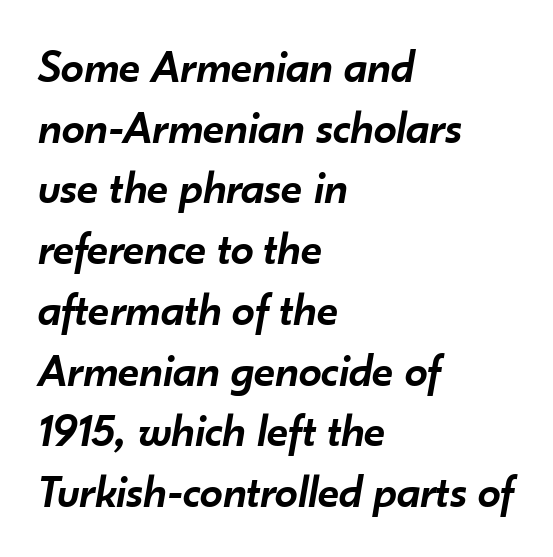
The gap between lines stays unmarked. Quick note: interline space is typical. The rendering uses a semibold face; strokes are thickened but not to full bold. Is the letter spacing exaggerated? No — it looks like the ordinary default. Layout note: lines flush left. Proportional: the letters do not fall into vertical columns.
